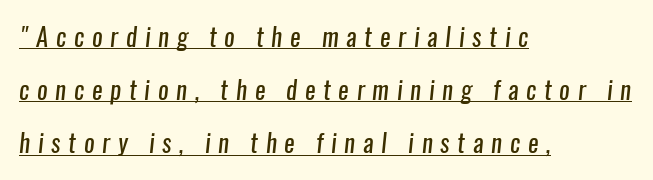
The image shows 25 px text type; set left-aligned, loose line spacing (2.13x), unusually wide letter spacing (+0.31 em), underlined.
